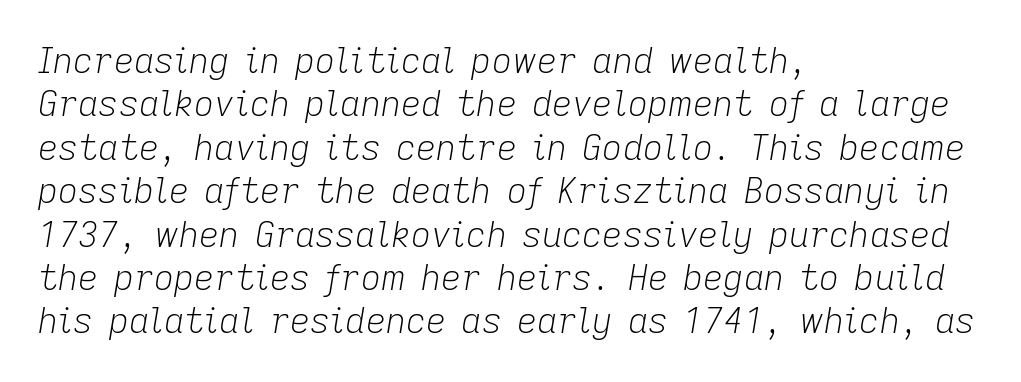
{"italic": "yes", "lean": "right", "slant_degrees": 9, "bold": "no", "weight": "light", "width": "normal", "stroke_contrast": "low", "x_height": "medium", "monospaced": "no", "underline": "no", "align": "left", "line_spacing_ratio": 1.24, "letter_spacing": "normal", "letter_spacing_em": 0.0, "glyph_px": 35}
